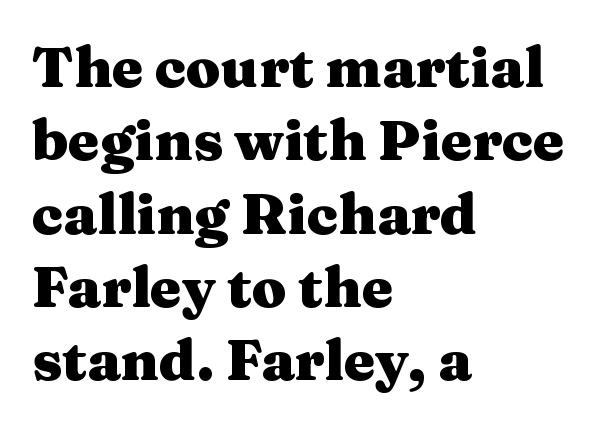
Q: Is the text bold? A: Yes.
Q: Is the text italic (slanted)? A: No, it is upright.
Q: Is the typeface a serif or a sans-serif typeface? A: Serif.
Q: Is the text underlined? A: No.
Q: How is the paragraph aligned? A: Left-aligned.
Q: Is the spacing between letters normal or unusually wide? A: Normal.
Q: Is the spacing between lines tight, normal or loose? A: Normal.
Q: Width (condensed, normal, or wide)? A: Wide.
Q: Stroke contrast? A: Medium.
Q: x-height? A: Medium.
Q: Monospaced? A: No.
